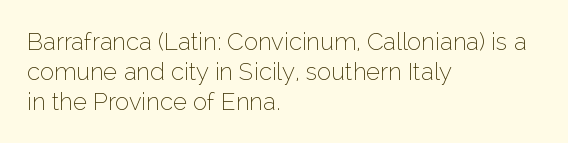
Q: Is the text bold? A: No.
Q: Is the text italic (slanted)? A: No, it is upright.
Q: Is the text underlined? A: No.
Q: How is the paragraph aligned? A: Left-aligned.
Q: Is the spacing between letters normal or unusually wide? A: Normal.
Q: Is the spacing between lines tight, normal or loose? A: Normal.
